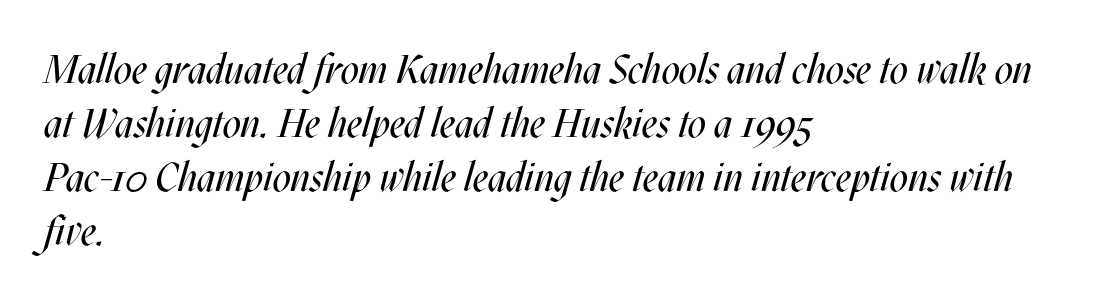
{"italic": "yes", "lean": "right", "slant_degrees": 17, "bold": "no", "weight": "regular", "width": "condensed", "stroke_contrast": "medium", "x_height": "large", "monospaced": "no", "underline": "no", "align": "left", "line_spacing": "normal", "line_spacing_ratio": 1.35, "letter_spacing": "normal", "letter_spacing_em": 0.0, "glyph_px": 40}
